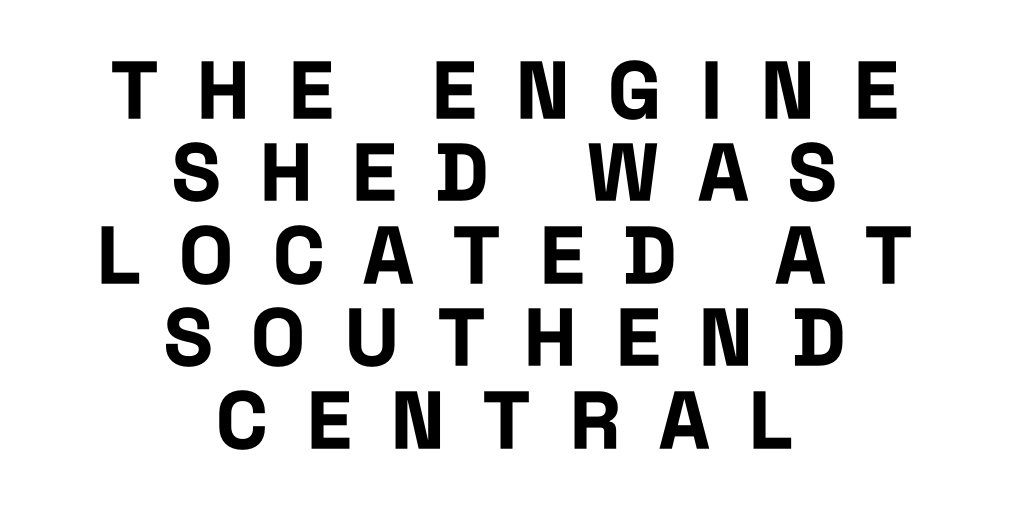
Tall strokes in this sample are plumb rather than angled. Grotesque or geometric, the face here clearly has no serifs. The horizontal fit of the characters is loose and conspicuously gappy. Only glyphs here, with clear space below each row. How would I describe the line gaps? Narrow and economical.
